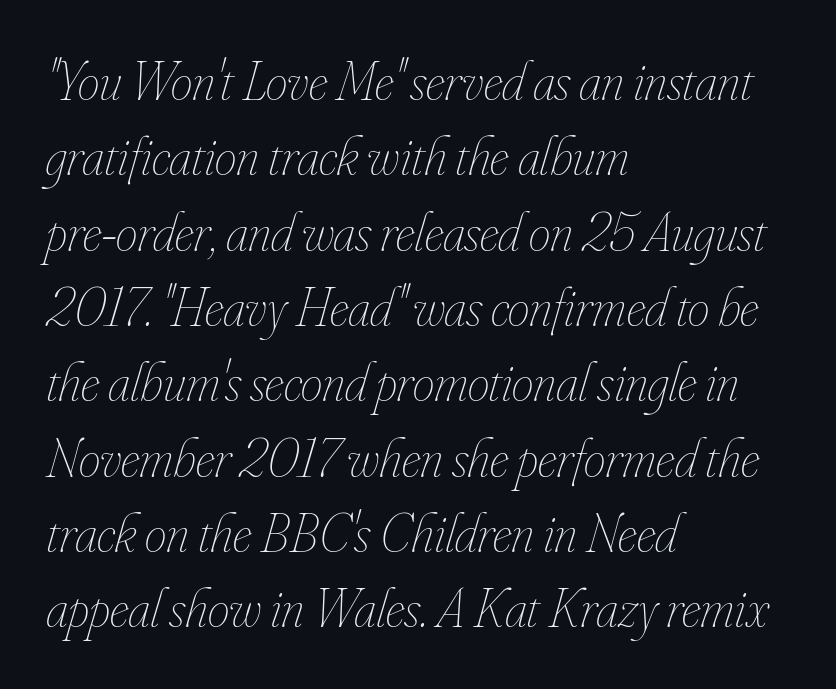
The image shows 55 px thin, condensed type, italic (leaning right); set left-aligned, normal line spacing (1.37x), normal letter spacing, not underlined; low stroke contrast and a small x-height.
